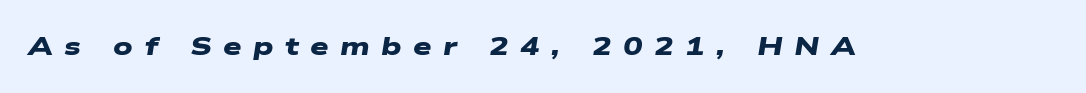
{"bold": "yes", "underline": "no", "letter_spacing": "wide", "letter_spacing_em": 0.44, "glyph_px": 26}
